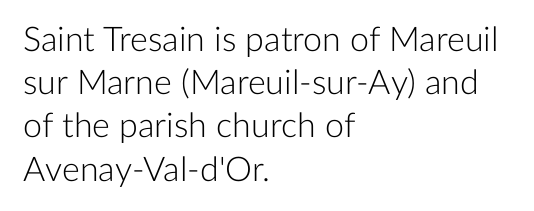
You could call the tracking neutral — neither tight nor loose. Classification — sans serif. Whoever set this chose a conventional vertical rhythm. The baseline area is clear. The letters advance in unequal steps, a hallmark of proportional type.
